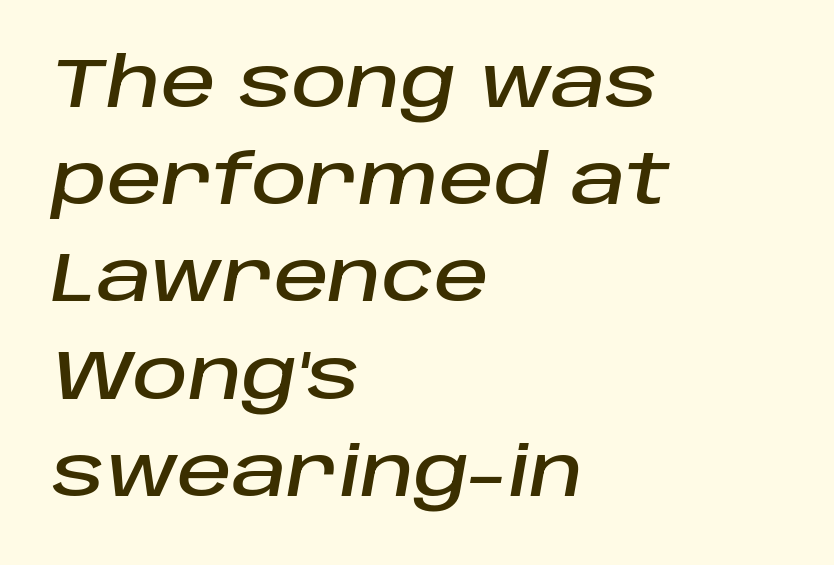
Short and long lines alike share a common starting point at left. Varying glyph widths throughout — classic text-font behaviour. Words appear dense and cohesive because spacing is normal. Each row of text sits above clean, open space. The whole block is typeset with a tilt. What's the leading like? Ordinary, nothing unusual.
